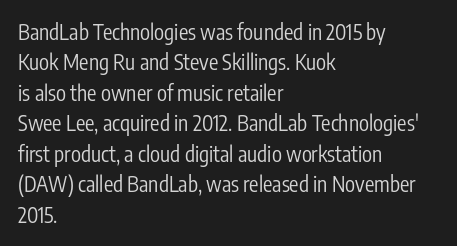
Q: Is the text bold? A: No.
Q: Is the text italic (slanted)? A: No, it is upright.
Q: Is the text underlined? A: No.
Q: How is the paragraph aligned? A: Left-aligned.
Q: Is the spacing between letters normal or unusually wide? A: Normal.
Q: Is the spacing between lines tight, normal or loose? A: Normal.
